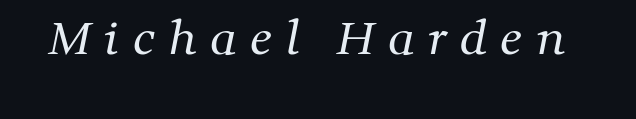
Varying glyph widths throughout — classic text-font behaviour. Anything drawn beneath the words? Only blank space. Letterform terminals end in serifs throughout the passage. Stroke mass is kept to a normal reading level or below. Does extra space separate the letters? Yes, quite a lot of it.
